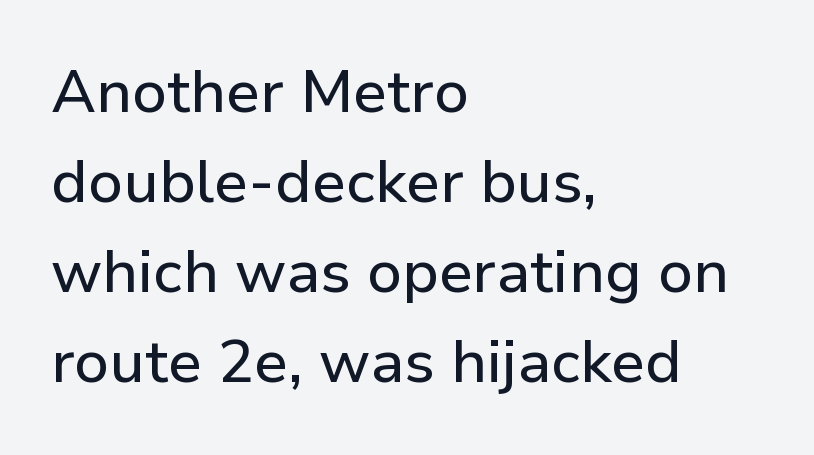
{"serif": "no", "italic": "no", "width": "normal", "stroke_contrast": "low", "x_height": "medium", "monospaced": "no", "underline": "no", "align": "left", "line_spacing": "normal", "line_spacing_ratio": 1.5, "letter_spacing": "normal", "letter_spacing_em": 0.0, "glyph_px": 60}
